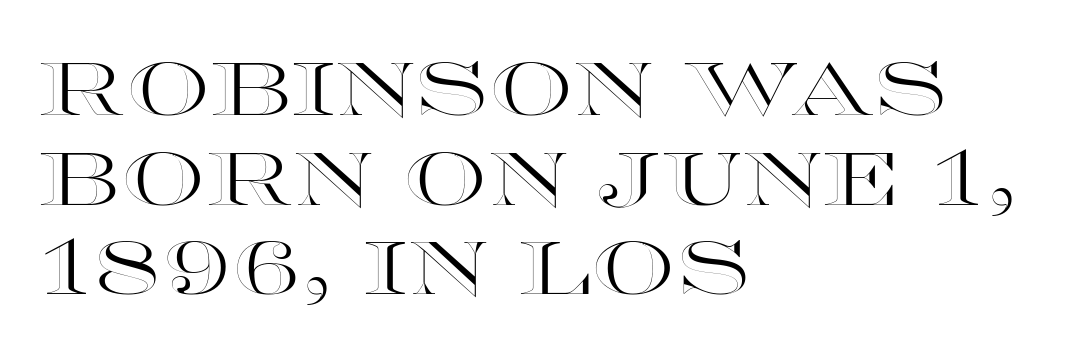
The image shows 74 px wide type, upright; set left-aligned, line spacing 1.21x, normal letter spacing, not underlined; a large x-height.
